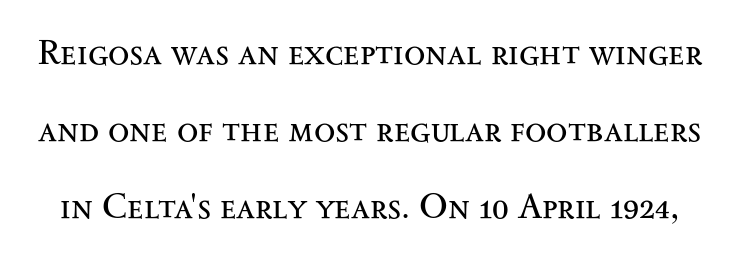
Each word holds together tightly as a unit, with standard inter-letter gaps. Little horizontal feet cap the strokes, marking this as serif type. Rows of type keep a wide berth in the vertical direction. This reads as an unemphasized weight, regular at the heaviest. Quick note: underline off. Here the designer chose a conventional face with non-uniform glyph widths.
